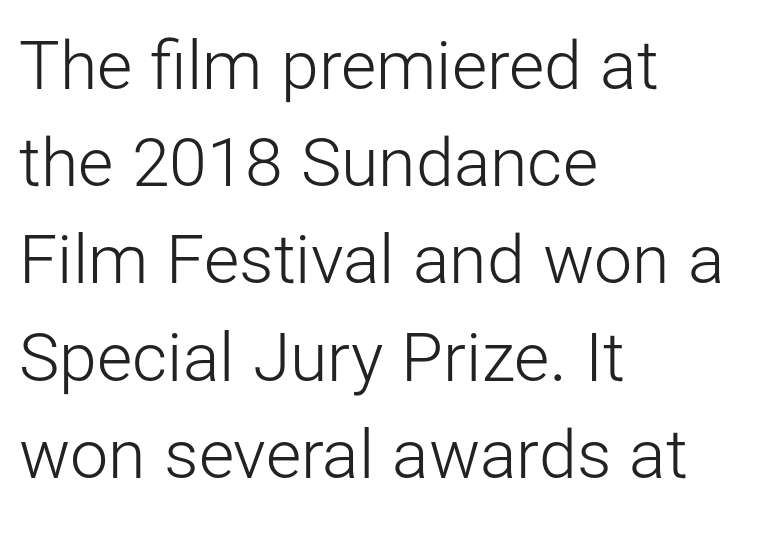
{"serif": "no", "italic": "no", "bold": "no", "weight": "light", "width": "normal", "stroke_contrast": "low", "x_height": "medium", "monospaced": "no", "underline": "no", "align": "left", "line_spacing": "normal", "line_spacing_ratio": 1.43, "letter_spacing": "normal", "letter_spacing_em": 0.0, "glyph_px": 68}
